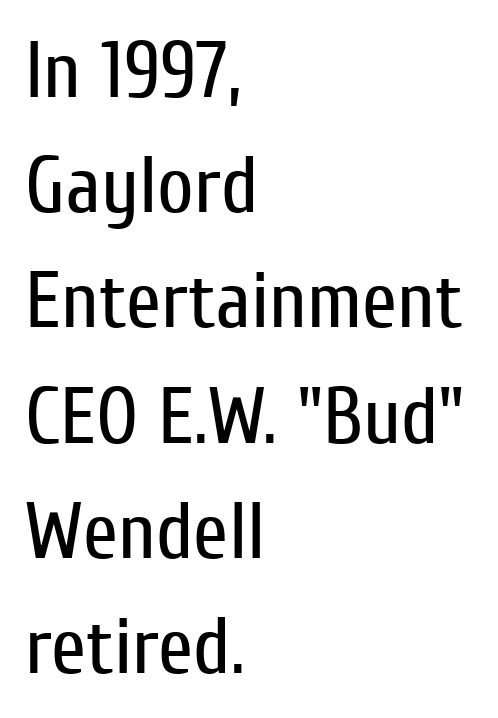
The image shows 80 px regular-weight, condensed sans-serif type, upright; set left-aligned, normal line spacing (1.44x), normal letter spacing, not underlined; low stroke contrast and a medium x-height.
